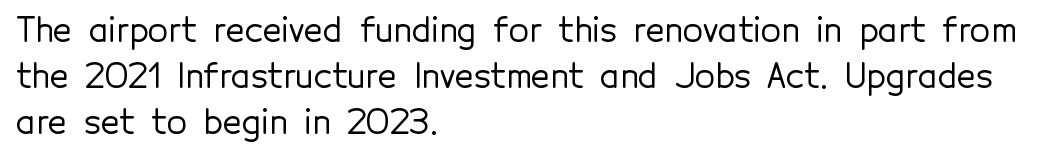
Q: Is the text italic (slanted)? A: No, it is upright.
Q: Is the typeface a serif or a sans-serif typeface? A: Sans-serif.
Q: Is the text underlined? A: No.
Q: How is the paragraph aligned? A: Left-aligned.
Q: Is the spacing between letters normal or unusually wide? A: Normal.
Q: Is the spacing between lines tight, normal or loose? A: Normal.
Q: Width (condensed, normal, or wide)? A: Normal.
Q: x-height? A: Medium.
Q: Monospaced? A: No.
